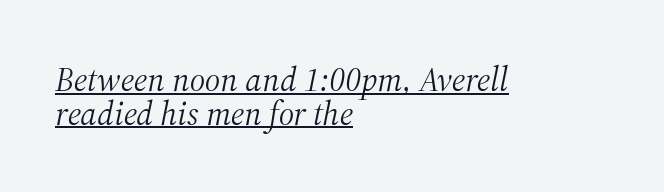
How are the letters spaced? Ordinarily, with no added tracking. Check the space under the baseline: a stroke is drawn there. Stroke mass is kept to a normal reading level or below. Each new line begins almost immediately beneath the previous one.
